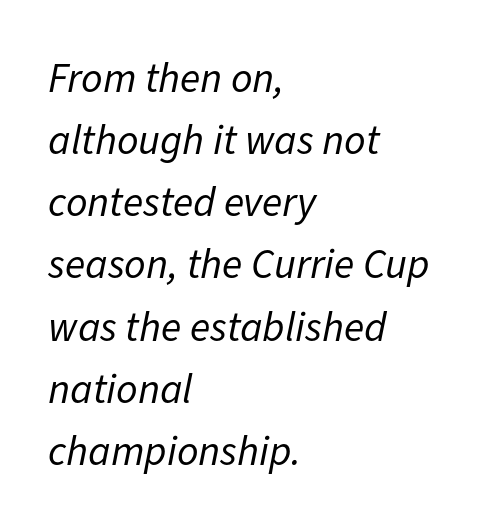
{"italic": "yes", "lean": "right", "slant_degrees": 11, "bold": "no", "weight": "regular", "width": "normal", "stroke_contrast": "low", "x_height": "medium", "monospaced": "no", "underline": "no", "align": "left", "line_spacing": "normal", "line_spacing_ratio": 1.48, "letter_spacing": "normal", "letter_spacing_em": 0.0, "glyph_px": 42}
